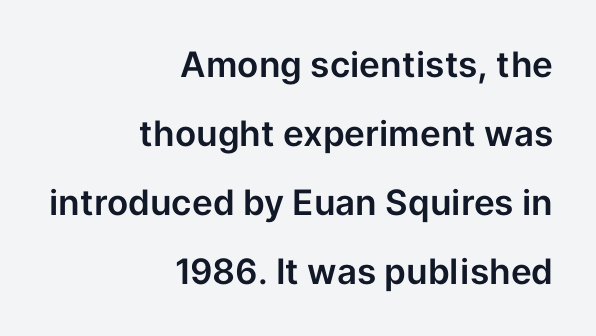
The image shows 35 px sans-serif type, upright; set right-aligned, loose line spacing (1.97x), normal letter spacing, not underlined; low stroke contrast and a medium x-height.
